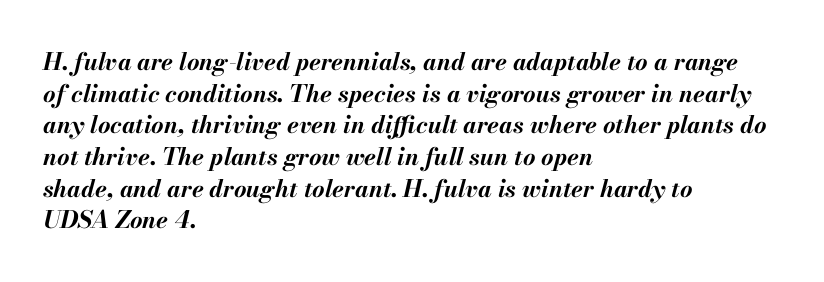
The space directly below the letters is spotless. A dark, heavy texture on the line: the type is bold. Compared with a centered layout, this one pins lines to the left instead. A typesetter would call this zero additional tracking. The font's italic variant was chosen for this text.
